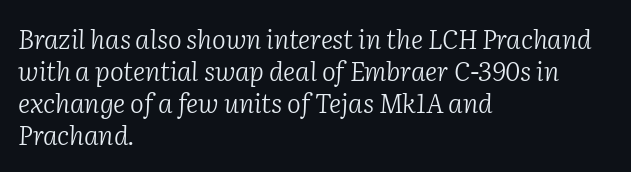
Designer's note — italics engaged. How are the letters spaced? Ordinarily, with no added tracking. Stem width sits at or under what a default text font uses. The zone under the glyphs is completely vacant. The lines are quadded left.
